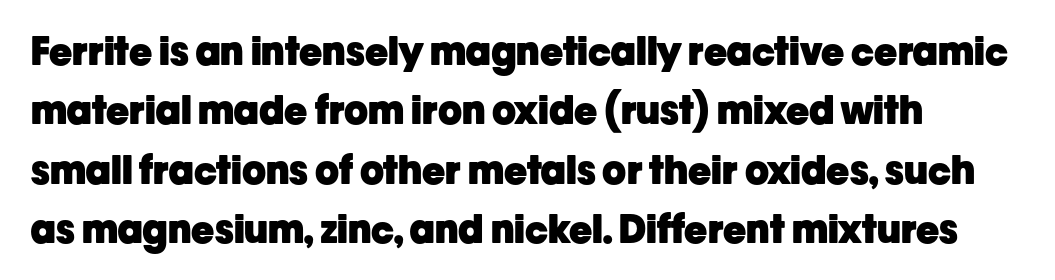
The image shows 39 px heavy sans-serif type, upright; set left-aligned, normal line spacing (1.52x), normal letter spacing, not underlined; low stroke contrast and a medium x-height.
